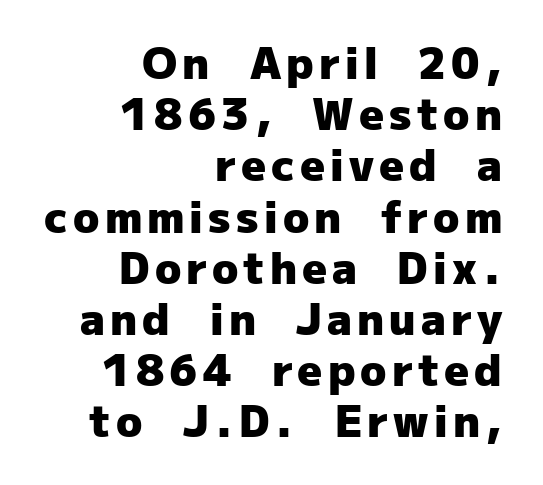
The image shows 43 px heavy sans-serif type, upright; set right-aligned, line spacing 1.19x, not underlined; low stroke contrast and a medium x-height.
